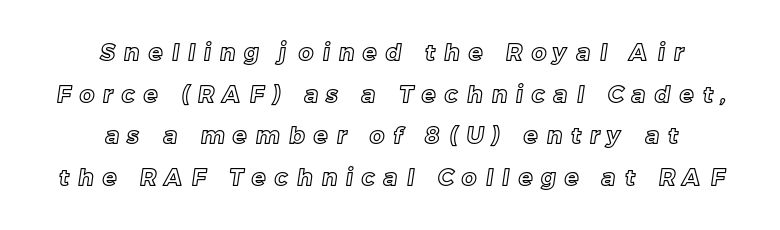
{"underline": "no", "align": "center", "line_spacing_ratio": 1.81, "letter_spacing": "wide", "letter_spacing_em": 0.39, "glyph_px": 23}
